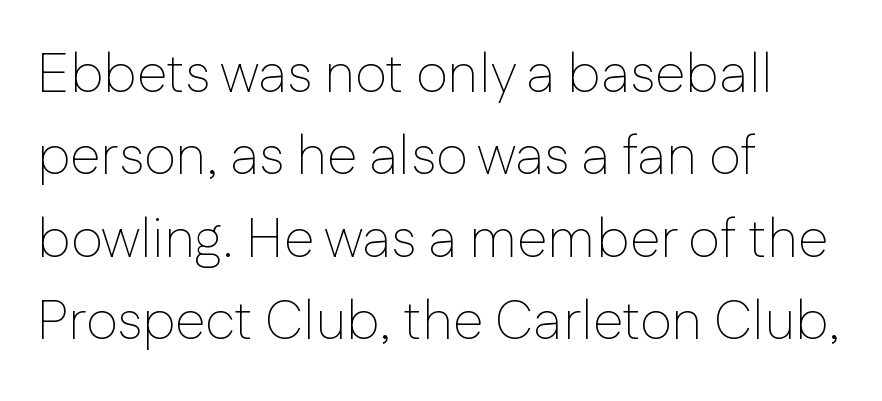
Q: Is the text bold? A: No.
Q: Is the text italic (slanted)? A: No, it is upright.
Q: Is the typeface a serif or a sans-serif typeface? A: Sans-serif.
Q: Is the text underlined? A: No.
Q: How is the paragraph aligned? A: Left-aligned.
Q: Is the spacing between letters normal or unusually wide? A: Normal.
Q: Is the spacing between lines tight, normal or loose? A: Normal.
Q: Width (condensed, normal, or wide)? A: Normal.
Q: Stroke contrast? A: Low.
Q: x-height? A: Medium.
Q: Monospaced? A: No.
